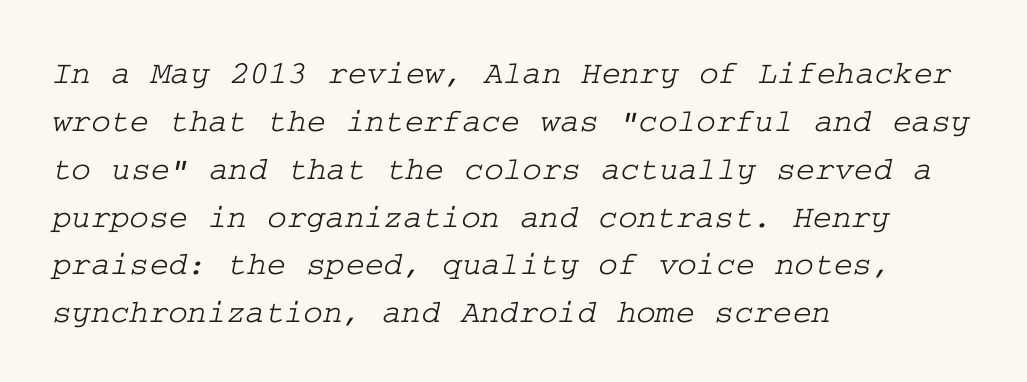
Q: Is the typeface a serif or a sans-serif typeface? A: Serif.
Q: Is the text underlined? A: No.
Q: How is the paragraph aligned? A: Left-aligned.
Q: Is the spacing between letters normal or unusually wide? A: Normal.
Q: Is the spacing between lines tight, normal or loose? A: Normal.
Q: Width (condensed, normal, or wide)? A: Wide.
Q: Stroke contrast? A: Low.
Q: x-height? A: Medium.
